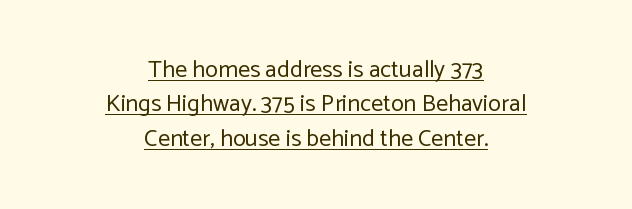
Does a line run under the words? Yes, clearly. This rendering uses center alignment, leaving both contours irregular but symmetric. Summary of weight: not heavy and not bold. Standard letterfit; no display-style spreading of the glyphs.
